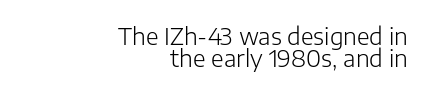
Q: Is the text bold? A: No.
Q: Is the text italic (slanted)? A: No, it is upright.
Q: Is the text underlined? A: No.
Q: How is the paragraph aligned? A: Right-aligned.
Q: Is the spacing between letters normal or unusually wide? A: Normal.
Q: Is the spacing between lines tight, normal or loose? A: Tight.
